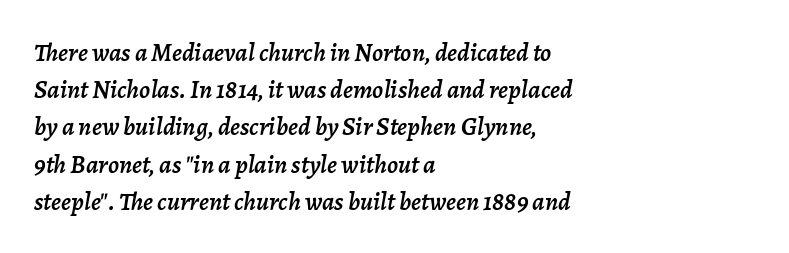
The image shows 26 px text type, italic (leaning right); set left-aligned, normal line spacing (1.43x), normal letter spacing, not underlined.
